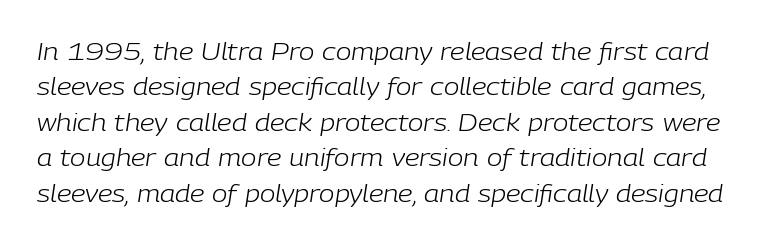
The image shows 23 px text type, italic (leaning right); set normal line spacing (1.54x), normal letter spacing, not underlined.
